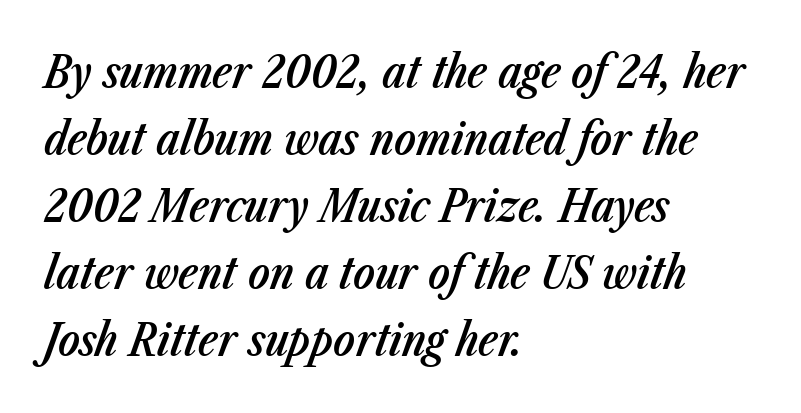
The font's italic variant was chosen for this text. Each word holds together tightly as a unit, with standard inter-letter gaps. Note the varied advance widths — an 'i' is clearly narrower than an 'm'. The rendering uses a moderate line-height, typical for paragraphs. The lines are quadded left.
